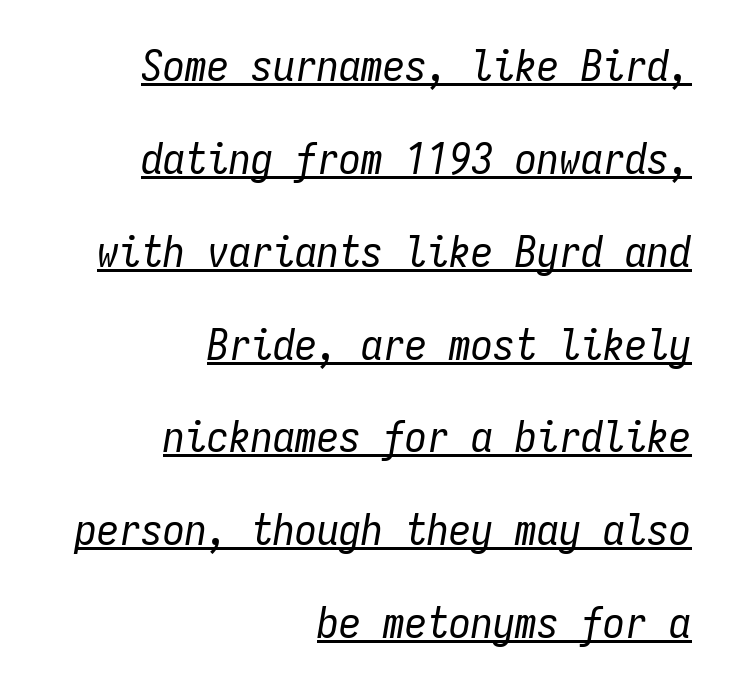
Q: Is the text bold? A: No.
Q: Is the text italic (slanted)? A: Yes, it leans right by about 9 degrees.
Q: Is the text underlined? A: Yes.
Q: How is the paragraph aligned? A: Right-aligned.
Q: Is the spacing between letters normal or unusually wide? A: Normal.
Q: Is the spacing between lines tight, normal or loose? A: Loose.
Q: Width (condensed, normal, or wide)? A: Condensed.
Q: Stroke contrast? A: Low.
Q: x-height? A: Medium.
Q: Monospaced? A: Yes.
